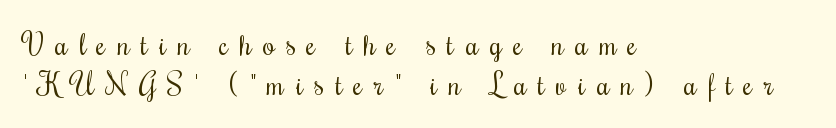
Leading matches the norm, producing a regular column. Note the varied advance widths — an 'i' is clearly narrower than an 'm'. Nothing heavy about these letters — not bold at all. Casual observation: everything's shoved over to the left. Has an underline been added? It has not.
